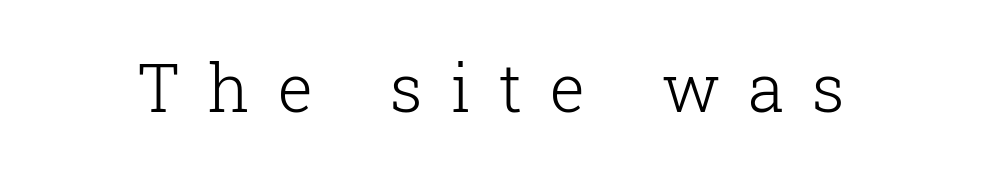
The image shows 66 px light serif type, upright; set unusually wide letter spacing (+0.42 em), not underlined; low stroke contrast and a medium x-height.
